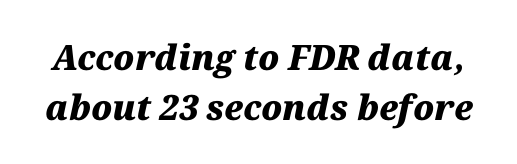
{"italic": "yes", "lean": "right", "slant_degrees": 12, "bold": "yes", "weight": "heavy", "width": "normal", "stroke_contrast": "medium", "x_height": "medium", "monospaced": "no", "underline": "no", "line_spacing": "normal", "line_spacing_ratio": 1.43, "letter_spacing": "normal", "letter_spacing_em": 0.0, "glyph_px": 35}
